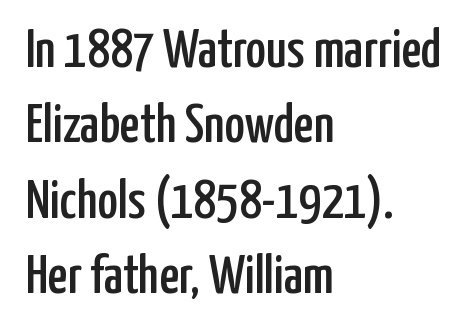
Evenly set lines give the paragraph a standard silhouette. These lines were composed using upright roman letters. The type is set solid horizontally, with unmodified tracking. The baseline area is clear. This sample uses a sans-serif face. Notice how the passage keeps a crisp vertical edge on the left only.
